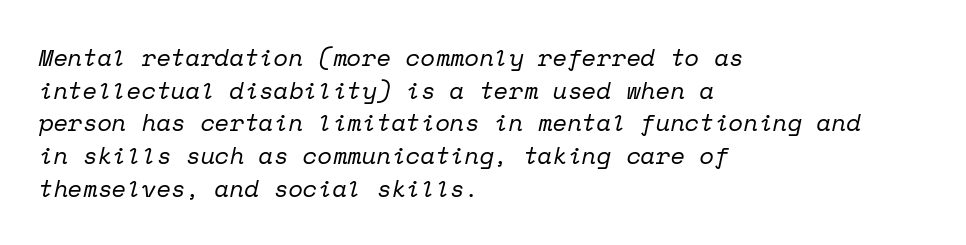
The glyphs are unaccompanied by any horizontal stroke below them. Leading: standard. The typeface has the unassuming heft of standard copy or less. These lines stack with their left ends in a neat column.
